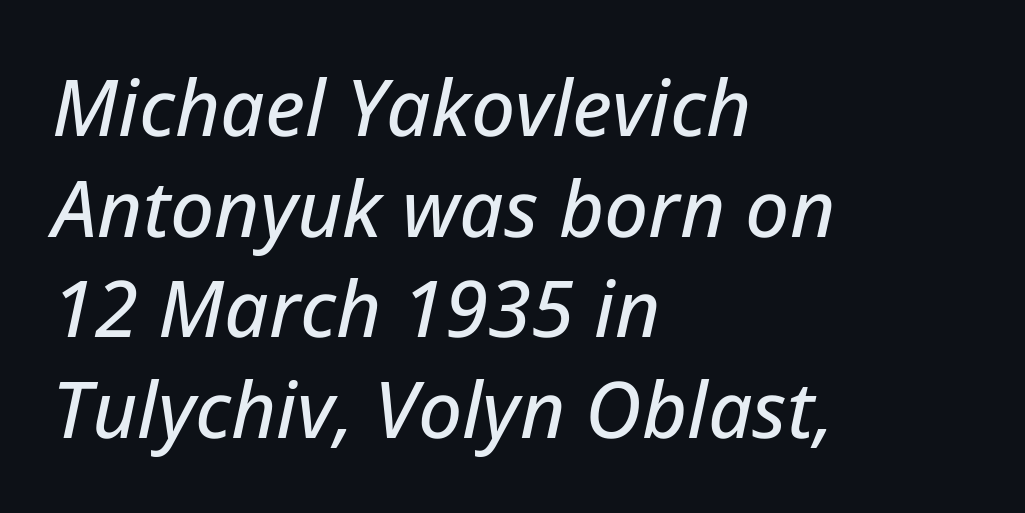
{"italic": "yes", "lean": "right", "slant_degrees": 12, "width": "normal", "stroke_contrast": "low", "x_height": "medium", "monospaced": "no", "underline": "no", "align": "left", "line_spacing": "normal", "line_spacing_ratio": 1.29, "letter_spacing": "normal", "letter_spacing_em": 0.0, "glyph_px": 78}
